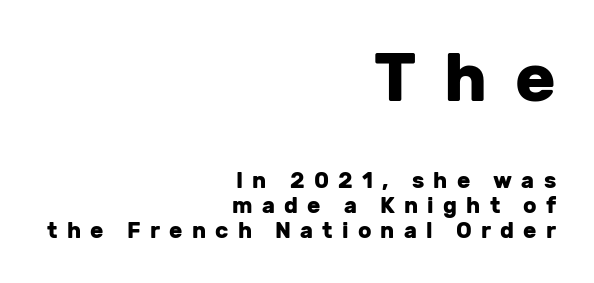
Q: Is the text bold? A: Yes.
Q: Is the text italic (slanted)? A: No, it is upright.
Q: Is the typeface a serif or a sans-serif typeface? A: Sans-serif.
Q: Is the text underlined? A: No.
Q: How is the paragraph aligned? A: Right-aligned.
Q: Is the spacing between letters normal or unusually wide? A: Unusually wide.
Q: Is the spacing between lines tight, normal or loose? A: Tight.
Q: Which block of text is set in a larger size, the first (top) or the second (bottom)? A: The first (top) one.
Q: Width (condensed, normal, or wide)? A: Normal.
Q: Stroke contrast? A: Low.
Q: x-height? A: Medium.
Q: Monospaced? A: No.
